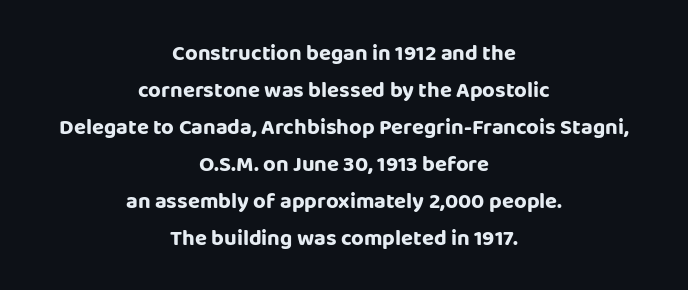
The image shows 22 px bold type, upright; set centered, normal line spacing (1.68x), normal letter spacing, not underlined.
